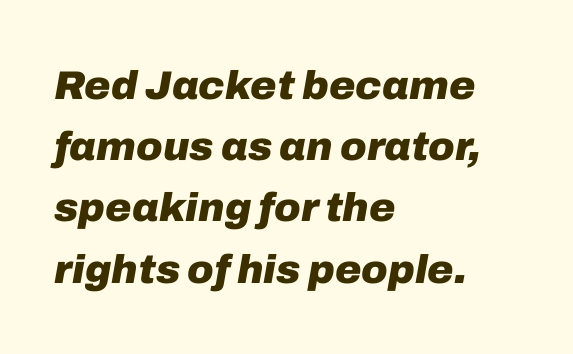
Q: Is the text bold? A: Yes.
Q: Is the text italic (slanted)? A: Yes, it leans right by about 10 degrees.
Q: Is the text underlined? A: No.
Q: How is the paragraph aligned? A: Left-aligned.
Q: Is the spacing between letters normal or unusually wide? A: Normal.
Q: Is the spacing between lines tight, normal or loose? A: Normal.
Q: Width (condensed, normal, or wide)? A: Normal.
Q: Stroke contrast? A: Low.
Q: x-height? A: Medium.
Q: Monospaced? A: No.
